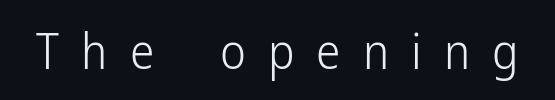
The image shows 49 px light, condensed sans-serif type, upright; set unusually wide letter spacing (+0.45 em), not underlined; low stroke contrast and a medium x-height.
